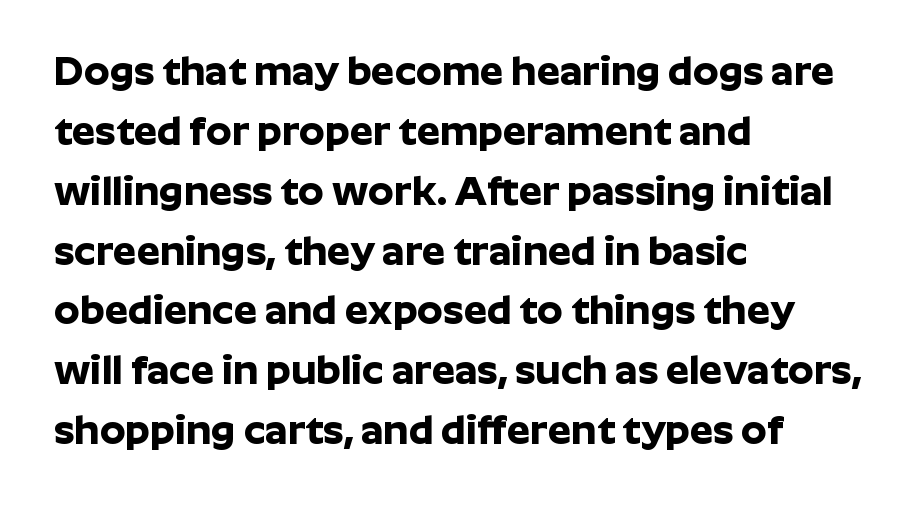
The line texture is even and compact thanks to regular tracking. Any mark beneath the type? The region is blank. The letters stand upright; this is a roman face. The passage shown stacks its lines at a standard gap.
